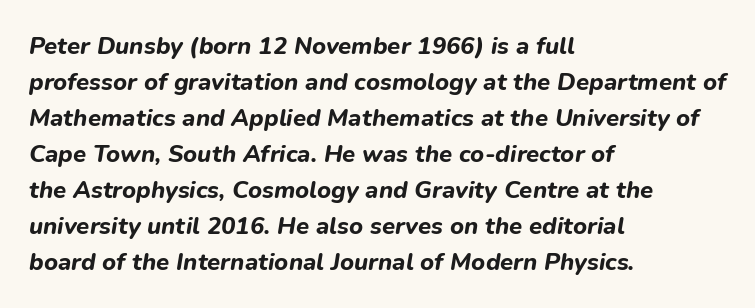
Posture: slanted. Underlining? Definitely not there. Every letter is thick-stroked: bold, no question. Honestly, the row spacing looks completely unremarkable. Horizontal alignment here is leftward, the default for most running prose. How are the letters spaced? Ordinarily, with no added tracking.
